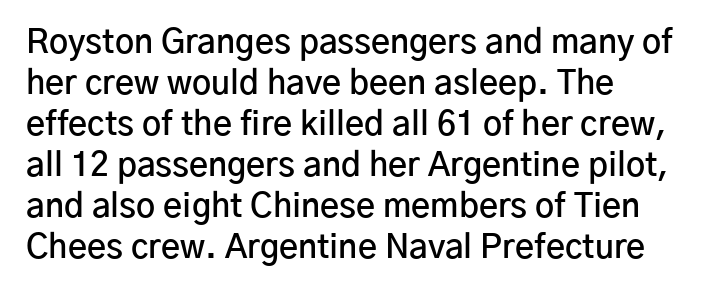
Does the type have serifs? No, each stem ends abruptly. Do the letters lean? They stand straight. The compositor pushed each line to the left boundary. Nothing unusual about the tracking: characters are spaced as the font intends. Spacing verdict: proportional, widths tailored to each character.
